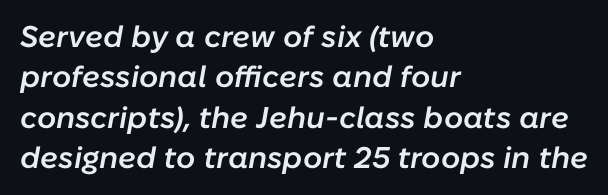
The strokes are fattened partway — semibold, not bold. The type is set solid horizontally, with unmodified tracking. Do the characters align in a grid? No, the font is proportional. The designer left line spacing at the default.
